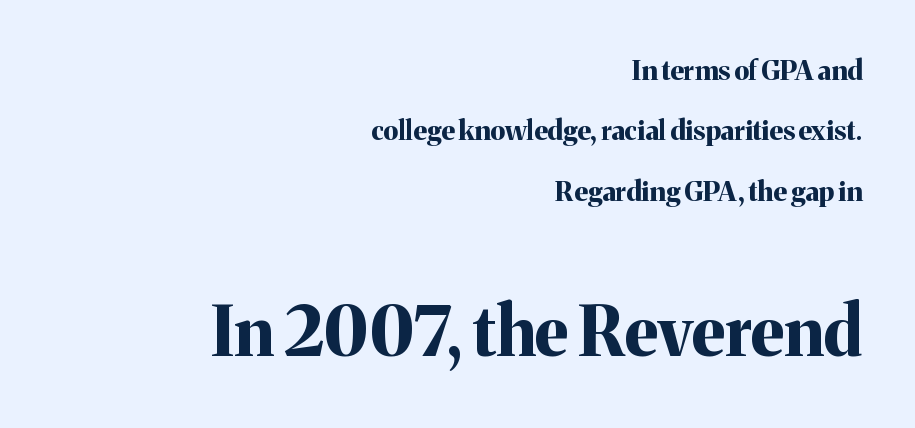
{"serif": "yes", "italic": "no", "bold": "yes", "weight": "bold", "width": "normal", "stroke_contrast": "medium", "x_height": "medium", "monospaced": "no", "underline": "no", "align": "right", "line_spacing": "loose", "line_spacing_ratio": 2.24, "letter_spacing": "normal", "letter_spacing_em": 0.0, "larger_block": "second", "size_ratio": 2.52, "glyph_px": 68}
